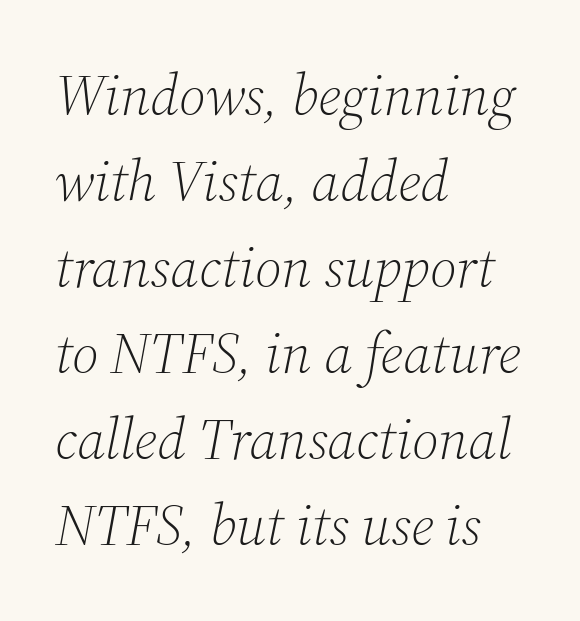
Caption: standard tracking, unaltered. The face used here is proportionally spaced, like ordinary book or web type. You can tell from the footed stems that serif type was used. These lines were composed using italics. This sample keeps an unexceptional amount of space between lines. Decoration check: the copy has no underline.
